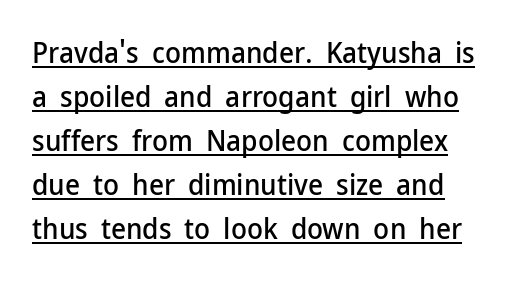
The image shows 29 px sans-serif type, upright; set normal line spacing (1.52x), normal letter spacing, underlined; low stroke contrast and a medium x-height.
